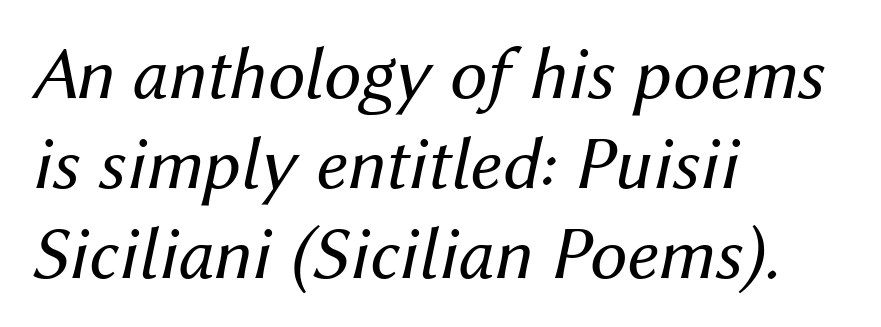
The image shows 75 px regular-weight type, italic (leaning right); set left-aligned, line spacing 1.2x, normal letter spacing, not underlined; medium stroke contrast and a medium x-height.
